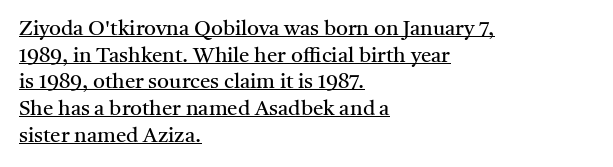
Q: Is the text bold? A: No.
Q: Is the text italic (slanted)? A: No, it is upright.
Q: Is the text underlined? A: Yes.
Q: How is the paragraph aligned? A: Left-aligned.
Q: Is the spacing between letters normal or unusually wide? A: Normal.
Q: Is the spacing between lines tight, normal or loose? A: Normal.
